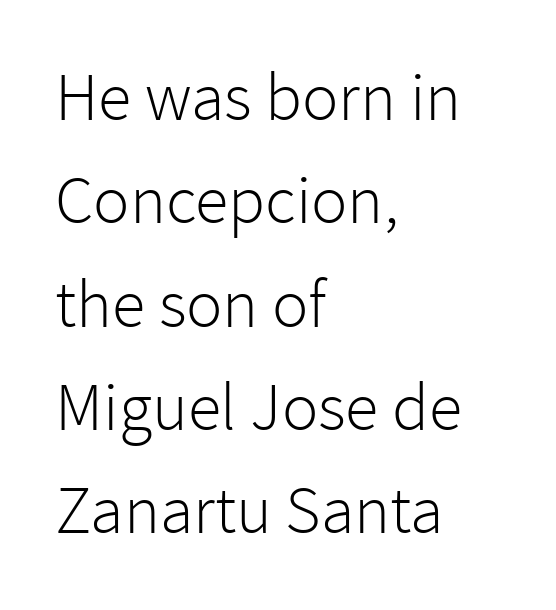
Inter-character spacing is left at the font's built-in metrics. The rendering uses a moderate line-height, typical for paragraphs. The face looks like a standard text weight, possibly lighter. This sample uses a sans-serif face.
